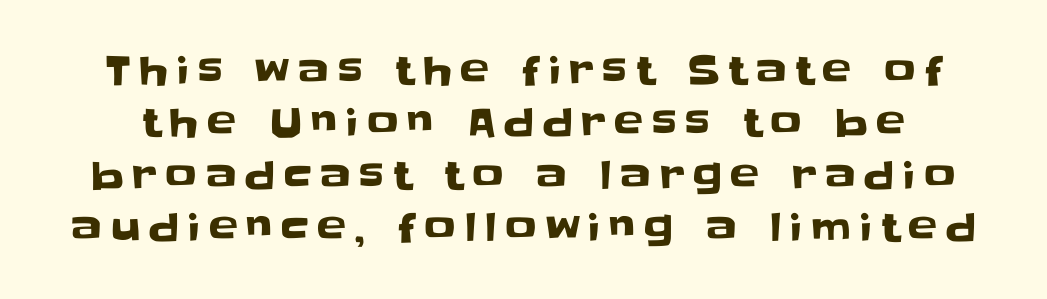
Q: Is the text italic (slanted)? A: No, it is upright.
Q: Is the typeface a serif or a sans-serif typeface? A: Sans-serif.
Q: Is the text underlined? A: No.
Q: Is the spacing between letters normal or unusually wide? A: Unusually wide.
Q: Is the spacing between lines tight, normal or loose? A: Normal.
Q: Width (condensed, normal, or wide)? A: Normal.
Q: Stroke contrast? A: Low.
Q: x-height? A: Large.
Q: Monospaced? A: No.
